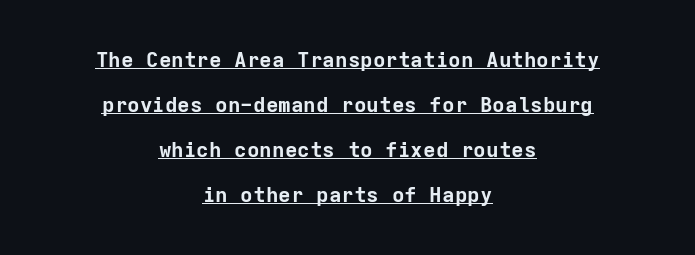
Students, observe the line beneath the letters — that is underlining. Casual observation: everything's sitting right in the middle. Does extra space separate the letters? No, they use regular spacing. If you drew a line through each stem, it would be perfectly vertical. Heavy-handed strokes throughout: this text is bold.
